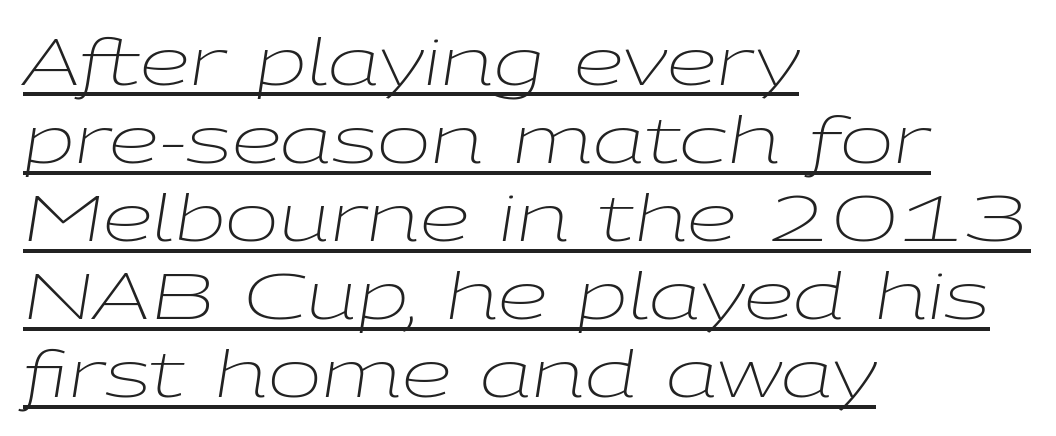
The image shows 64 px light, wide type, italic (leaning right); set left-aligned, line spacing 1.22x, normal letter spacing, underlined; low stroke contrast and a medium x-height.
